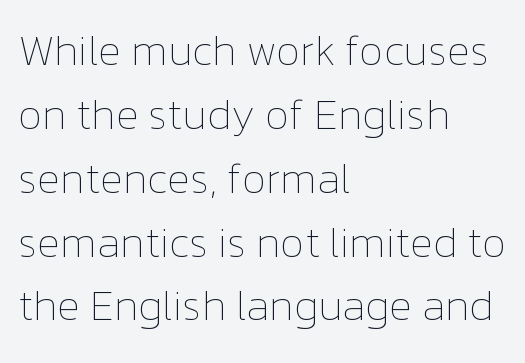
The weight would be labelled regular, book, light, or lighter still. You could not count columns in this text — the font is proportionally spaced. Does extra space separate the letters? No, they use regular spacing. The specimen reads as upright at a glance.
